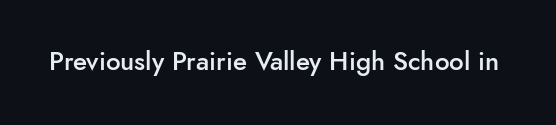
The image shows 26 px text type, upright; set normal letter spacing, not underlined.
